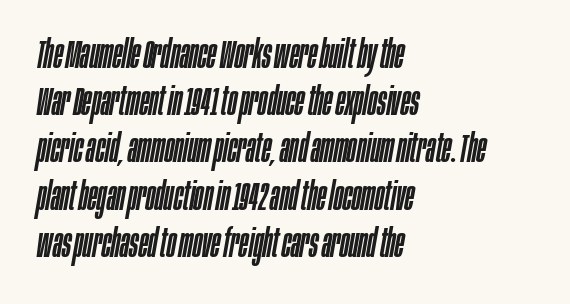
{"italic": "yes", "lean": "right", "slant_degrees": 10, "width": "condensed", "stroke_contrast": "low", "x_height": "large", "monospaced": "no", "underline": "no", "align": "left", "line_spacing_ratio": 1.21, "letter_spacing": "normal", "letter_spacing_em": 0.0, "glyph_px": 39}
